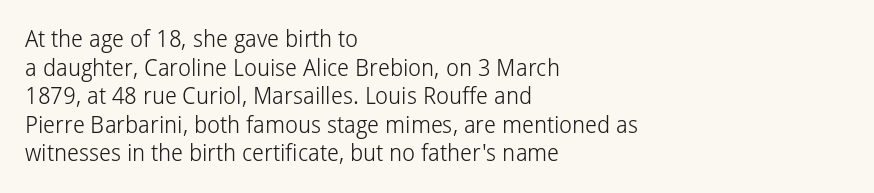
{"italic": "no", "bold": "no", "underline": "no", "align": "left", "line_spacing_ratio": 1.24, "letter_spacing": "normal", "letter_spacing_em": 0.0, "glyph_px": 23}
